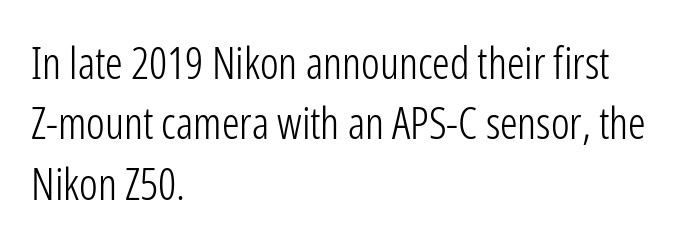
{"serif": "no", "italic": "no", "bold": "no", "weight": "light", "width": "condensed", "stroke_contrast": "low", "x_height": "medium", "monospaced": "no", "underline": "no", "align": "left", "line_spacing": "normal", "line_spacing_ratio": 1.37, "letter_spacing": "normal", "letter_spacing_em": 0.0, "glyph_px": 44}
